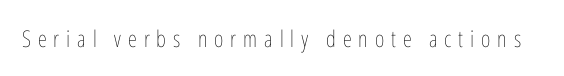
Upright lettering throughout. The type is letterspaced generously, with wide tracking. The font sits on the lighter half of the weight spectrum, regular included. The glyphs are unaccompanied by any horizontal stroke below them.
